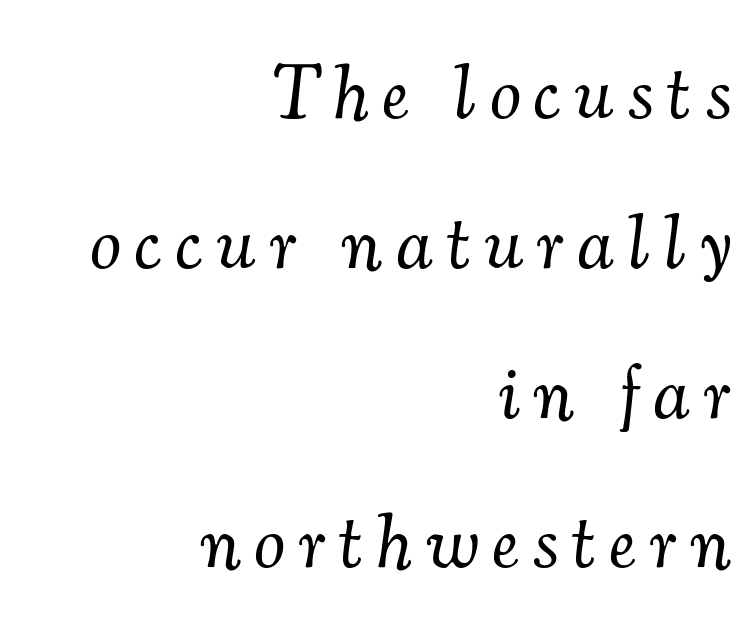
The image shows 78 px light serif type, italic (leaning right); set right-aligned, loose line spacing (1.92x), not underlined; medium stroke contrast and a small x-height.
